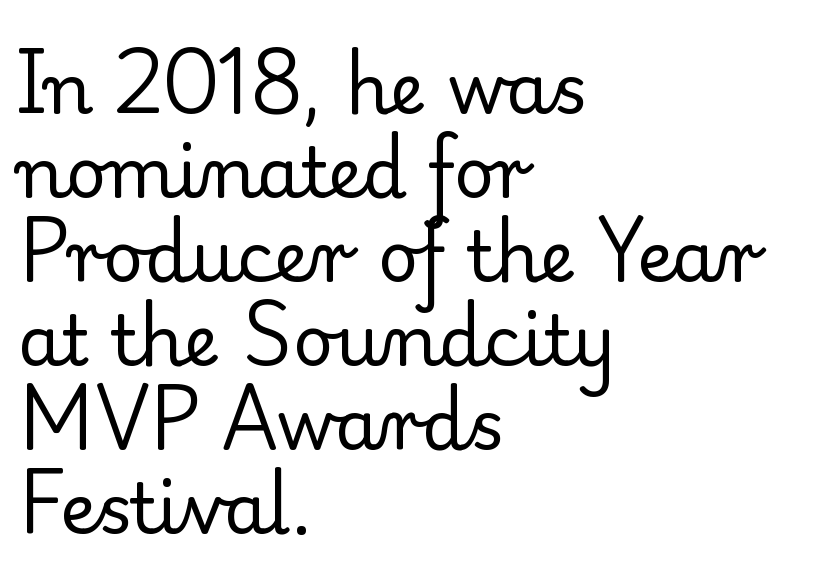
{"serif": "yes", "italic": "no", "bold": "no", "weight": "regular", "width": "normal", "stroke_contrast": "low", "x_height": "small", "monospaced": "no", "underline": "no", "align": "left", "line_spacing_ratio": 1.2, "letter_spacing": "normal", "letter_spacing_em": 0.0, "glyph_px": 70}
